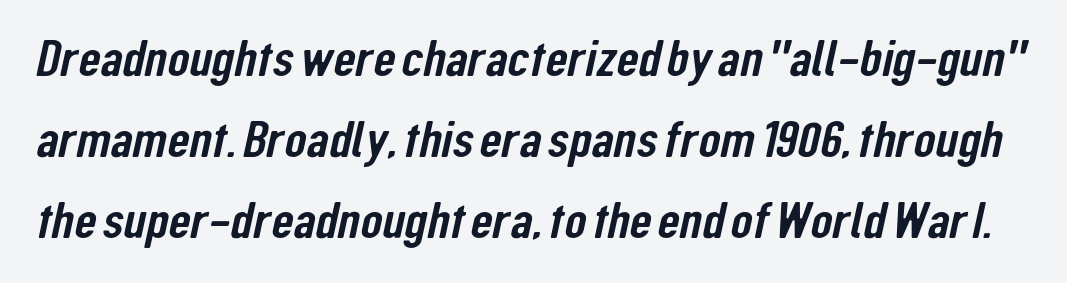
{"serif": "no", "width": "condensed", "stroke_contrast": "low", "x_height": "medium", "monospaced": "no", "underline": "no", "line_spacing": "normal", "line_spacing_ratio": 1.59, "letter_spacing": "normal", "letter_spacing_em": 0.0, "glyph_px": 51}
